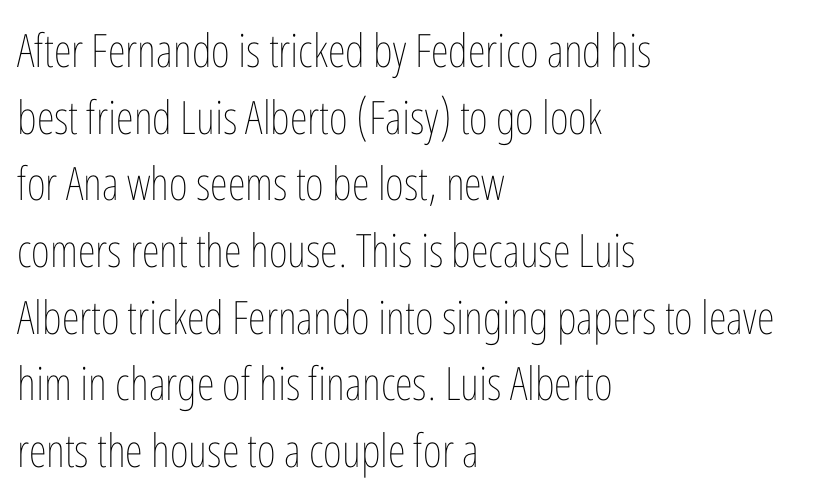
The image shows 46 px thin, condensed type, upright; set left-aligned, normal line spacing (1.45x), normal letter spacing, not underlined; low stroke contrast and a medium x-height.
